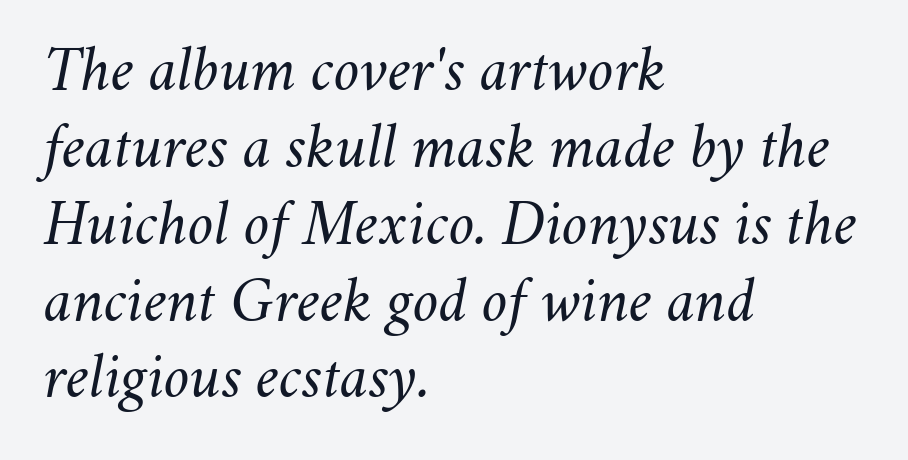
The passage is arranged the way most books set body copy — flush left. The axis of the letterforms is tilted away from vertical. The horizontal fit of the characters is conventional and even. The face used here is proportionally spaced, like ordinary book or web type.
